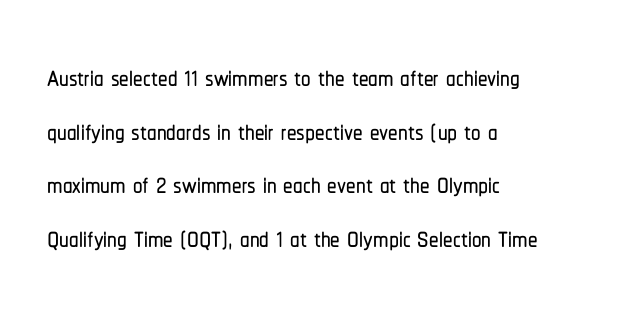
{"serif": "no", "italic": "no", "width": "condensed", "stroke_contrast": "low", "x_height": "medium", "monospaced": "no", "underline": "no", "align": "left", "line_spacing": "normal", "line_spacing_ratio": 1.41, "letter_spacing": "normal", "letter_spacing_em": 0.0, "glyph_px": 38}
